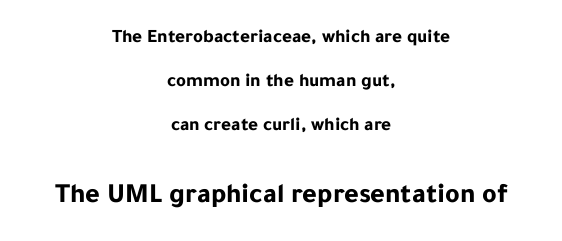
The image shows 28 px bold sans-serif type, upright; set centered, loose line spacing (2.32x), normal letter spacing, not underlined; the second (bottom) block is 1.47x larger; low stroke contrast and a medium x-height.
